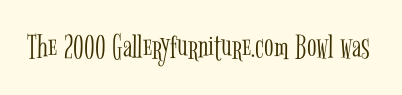
Q: Is the text bold? A: No.
Q: Is the text italic (slanted)? A: No, it is upright.
Q: Is the typeface a serif or a sans-serif typeface? A: Serif.
Q: Is the text underlined? A: No.
Q: Is the spacing between letters normal or unusually wide? A: Normal.
Q: Width (condensed, normal, or wide)? A: Condensed.
Q: Stroke contrast? A: Low.
Q: x-height? A: Medium.
Q: Monospaced? A: No.
